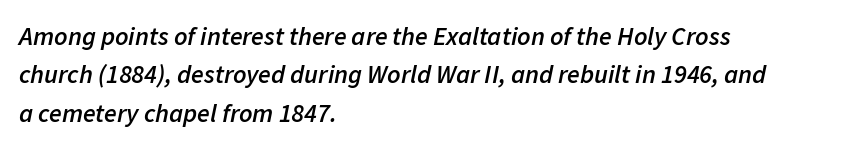
{"italic": "yes", "lean": "right", "slant_degrees": 11, "bold": "semi", "underline": "no", "align": "left", "line_spacing": "normal", "line_spacing_ratio": 1.48, "letter_spacing": "normal", "letter_spacing_em": 0.0, "glyph_px": 26}
